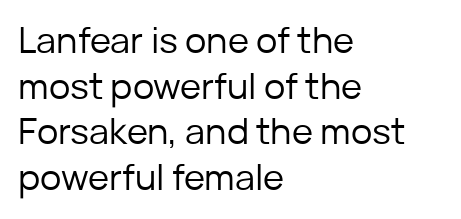
The image shows 36 px regular-weight sans-serif type, upright; set left-aligned, normal line spacing (1.27x), normal letter spacing, not underlined; low stroke contrast and a medium x-height.
